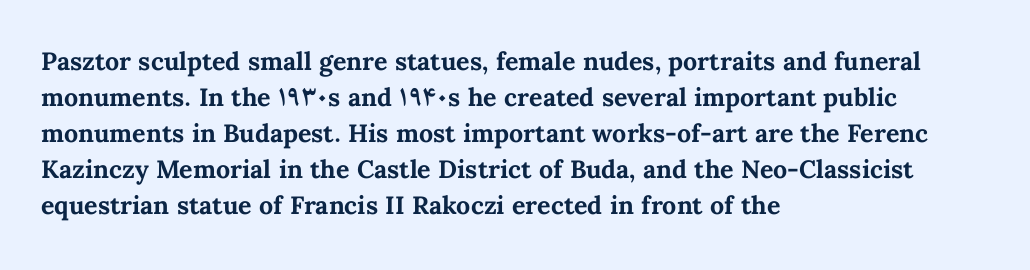
Nope, not italic — everything's standing straight. A normal amount of white space separates one row of letters from the next. Pretty heavy lettering here — definitely bold. Line starts are locked; line ends wander. Tracking here is standard; glyphs follow each other at the usual distance. Decoration check: the copy has no underline.
